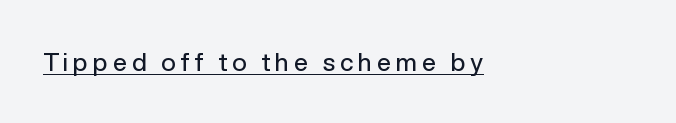
The image shows 25 px text type, upright; set left-aligned, underlined.
